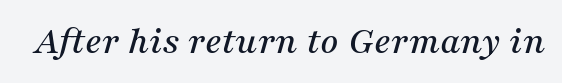
Looks like regular typesetting: each glyph gets only the width it needs. Italic? Definitely — the glyphs are oblique. The characters display serif detailing at their extremities. Glance below the letters and you will spot only blank space.
